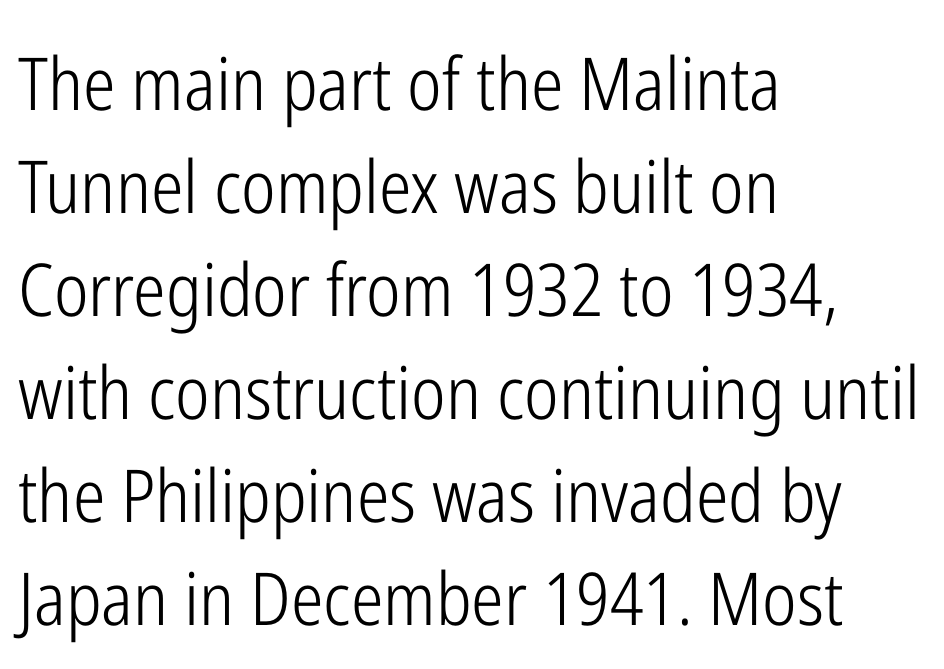
{"serif": "no", "italic": "no", "bold": "no", "weight": "light", "width": "condensed", "stroke_contrast": "low", "x_height": "medium", "monospaced": "no", "underline": "no", "align": "left", "line_spacing": "normal", "line_spacing_ratio": 1.41, "letter_spacing": "normal", "letter_spacing_em": 0.0, "glyph_px": 73}
